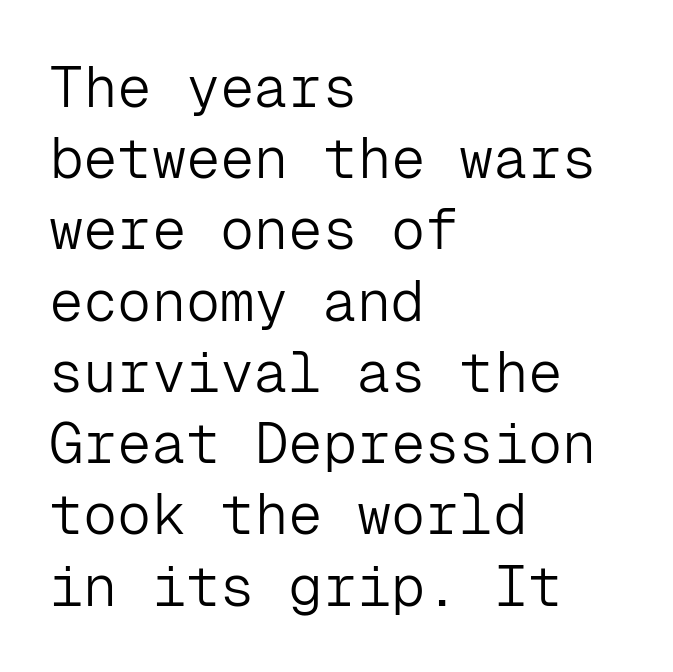
Q: Is the text bold? A: No.
Q: Is the text italic (slanted)? A: No, it is upright.
Q: Is the typeface a serif or a sans-serif typeface? A: Sans-serif.
Q: Is the text underlined? A: No.
Q: How is the paragraph aligned? A: Left-aligned.
Q: Is the spacing between letters normal or unusually wide? A: Normal.
Q: Is the spacing between lines tight, normal or loose? A: Normal.
Q: Width (condensed, normal, or wide)? A: Normal.
Q: Stroke contrast? A: Low.
Q: x-height? A: Medium.
Q: Monospaced? A: Yes.
